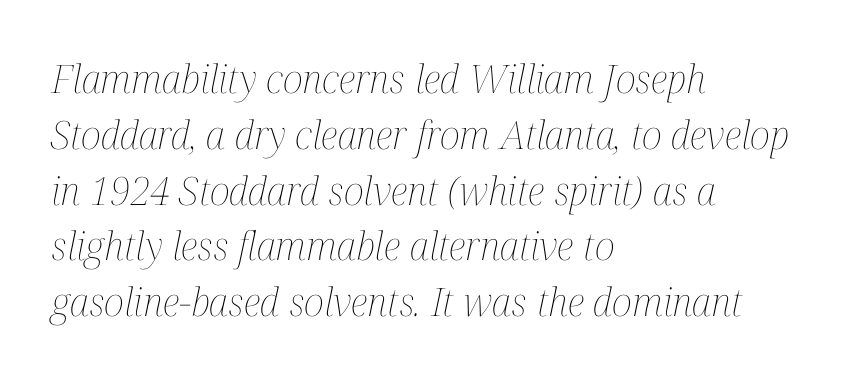
This rendering uses left alignment, leaving the right contour irregular. Vertically, the passage feels balanced, rows spaced as you'd expect. Quick note: italic. The letters look calm and open, with moderate or lighter stems.
